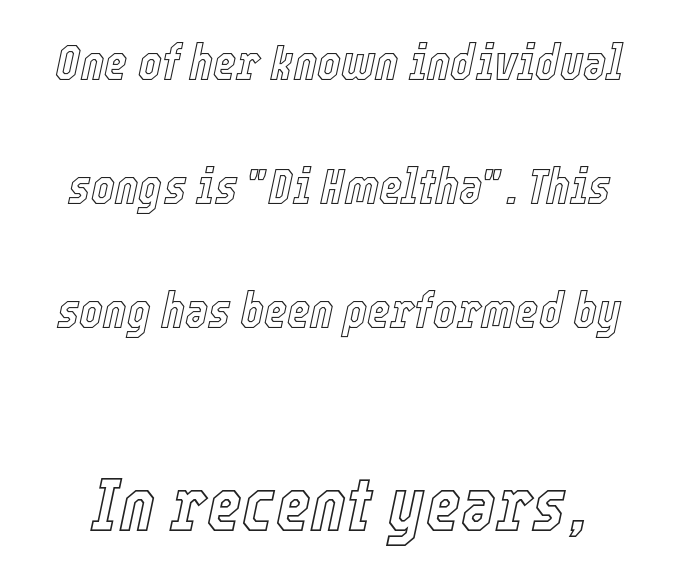
Q: Is the text italic (slanted)? A: Yes, it leans right by about 12 degrees.
Q: Is the text underlined? A: No.
Q: Is the spacing between letters normal or unusually wide? A: Normal.
Q: Is the spacing between lines tight, normal or loose? A: Loose.
Q: Which block of text is set in a larger size, the first (top) or the second (bottom)? A: The second (bottom) one.
Q: Width (condensed, normal, or wide)? A: Condensed.
Q: x-height? A: Medium.
Q: Monospaced? A: No.
